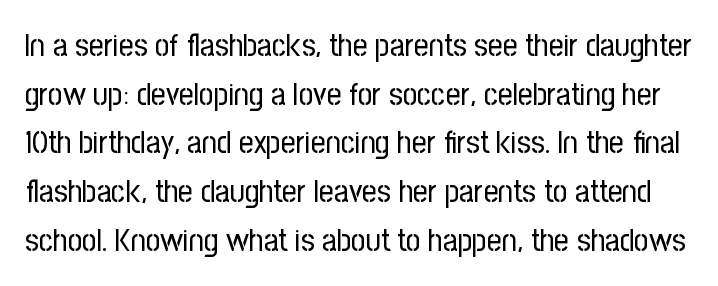
Q: Is the text bold? A: No.
Q: Is the text italic (slanted)? A: No, it is upright.
Q: Is the typeface a serif or a sans-serif typeface? A: Sans-serif.
Q: Is the text underlined? A: No.
Q: Is the spacing between letters normal or unusually wide? A: Normal.
Q: Is the spacing between lines tight, normal or loose? A: Normal.
Q: Width (condensed, normal, or wide)? A: Condensed.
Q: Stroke contrast? A: Low.
Q: x-height? A: Medium.
Q: Monospaced? A: No.
